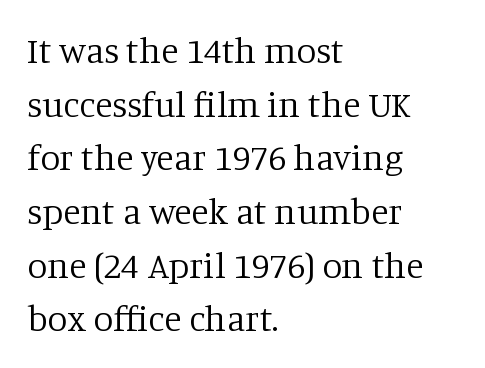
{"serif": "yes", "italic": "no", "bold": "no", "weight": "regular", "width": "normal", "stroke_contrast": "low", "x_height": "large", "monospaced": "no", "underline": "no", "align": "left", "line_spacing": "normal", "line_spacing_ratio": 1.49, "letter_spacing": "normal", "letter_spacing_em": 0.0, "glyph_px": 36}
